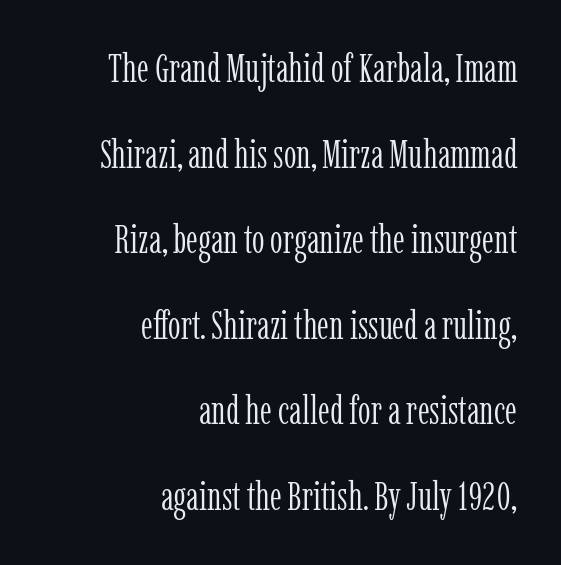
The image shows 40 px light, condensed serif type, upright; set right-aligned, loose line spacing (2.14x), normal letter spacing, not underlined; low stroke contrast and a medium x-height.
